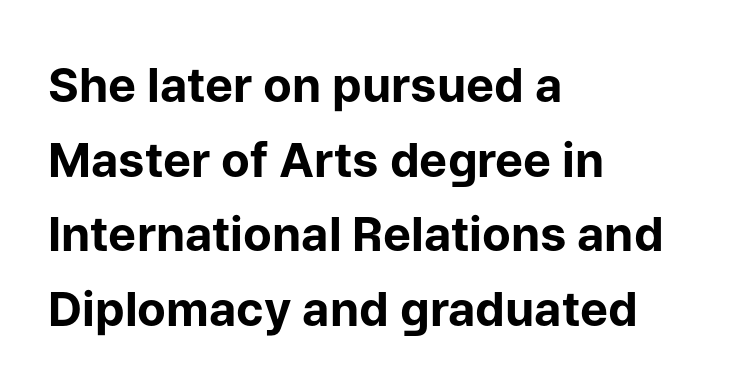
The passage shown is emphatically bold. This sample uses a sans-serif face. Notice how the stems are strictly vertical — no italics here. Line starts are locked; line ends wander. The horizontal fit of the characters is conventional and even. Line spacing here is normal.
